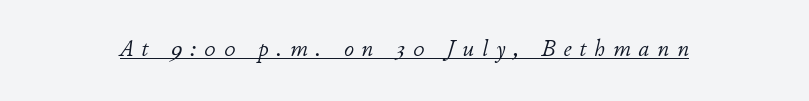
The image shows 24 px text type, italic (leaning right); set unusually wide letter spacing (+0.33 em), underlined.
